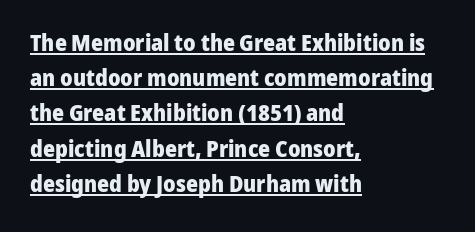
Each line of the rendering has a horizontal stroke beneath the glyphs. The leading is moderate, giving the passage an even texture. Short note: letters normally spaced. Italic? Not at all — the glyphs are vertical. A full-strength bold gives these letters their thick strokes. Which margin do the lines hug? The left one — the right edge is uneven.
